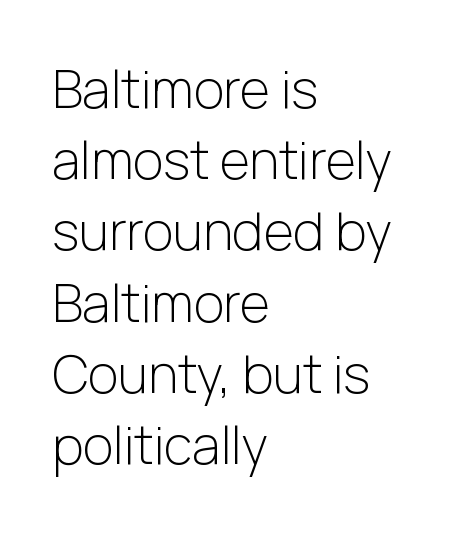
{"serif": "no", "italic": "no", "bold": "no", "weight": "light", "width": "normal", "stroke_contrast": "low", "x_height": "medium", "monospaced": "no", "underline": "no", "align": "left", "line_spacing": "normal", "line_spacing_ratio": 1.37, "letter_spacing": "normal", "letter_spacing_em": 0.0, "glyph_px": 52}
